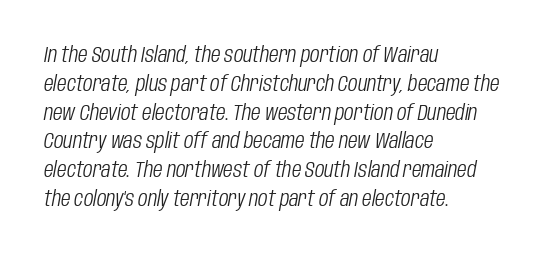
In terms of letterspacing, this is plain default setting. Emphasis-style slanted type is in use. The vertical gap from one line to the next is medium. The strokes are not fattened; the text isn't bold. The rendering anchors every line to the left-hand side.
